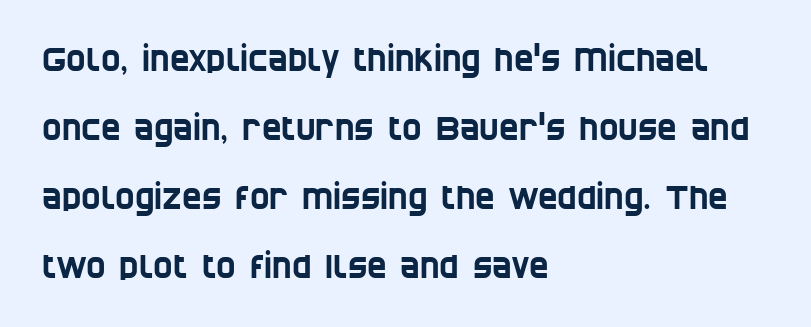
Q: Is the typeface a serif or a sans-serif typeface? A: Sans-serif.
Q: Is the text underlined? A: No.
Q: How is the paragraph aligned? A: Left-aligned.
Q: Is the spacing between letters normal or unusually wide? A: Normal.
Q: Is the spacing between lines tight, normal or loose? A: Loose.
Q: Width (condensed, normal, or wide)? A: Condensed.
Q: Stroke contrast? A: Low.
Q: x-height? A: Large.
Q: Monospaced? A: No.
